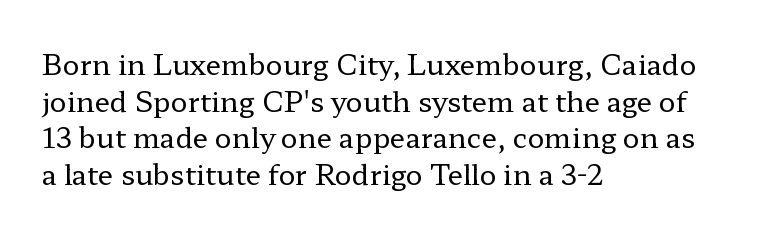
Compared with typical body copy, the letter spacing here is the same. Nobody drew a line under any word here. Successive baselines arrive at the customary interval. Stroke thickness stays within the range of a standard reading face or lighter.
